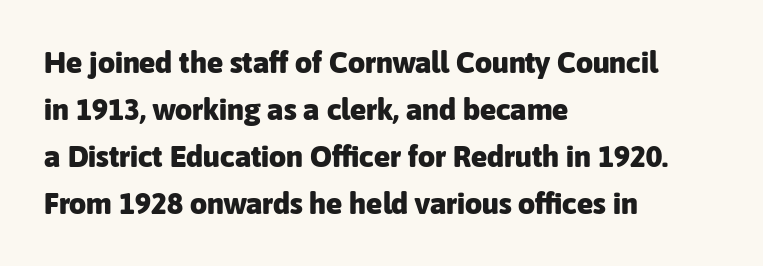
The image shows 30 px heavy sans-serif type, upright; set left-aligned, normal line spacing (1.57x), normal letter spacing, not underlined; low stroke contrast and a medium x-height.
